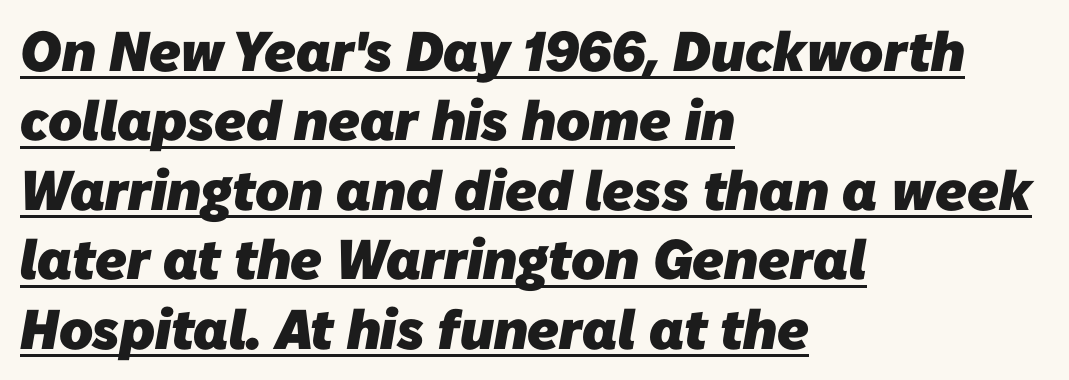
This sample has the flowing, uneven cadence of proportional lettering. The rendering keeps characters at their native spacing. Typographically, this falls in the sans-serif category. Decoration check: the copy is underlined.
